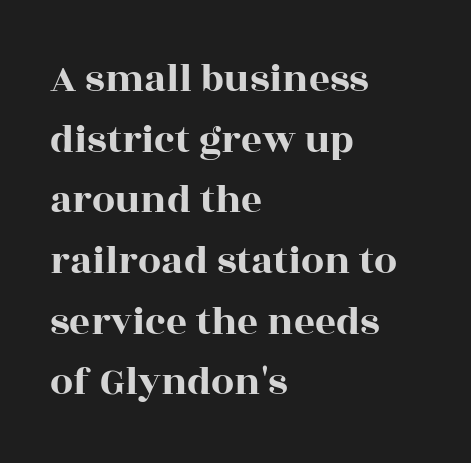
Each letter's strokes conclude with small projecting serifs. Each line starts at the same left margin while the right side varies. Each letter keeps its own natural width here, so spacing adapts to shape. The type sits square on the baseline with zero lean.
